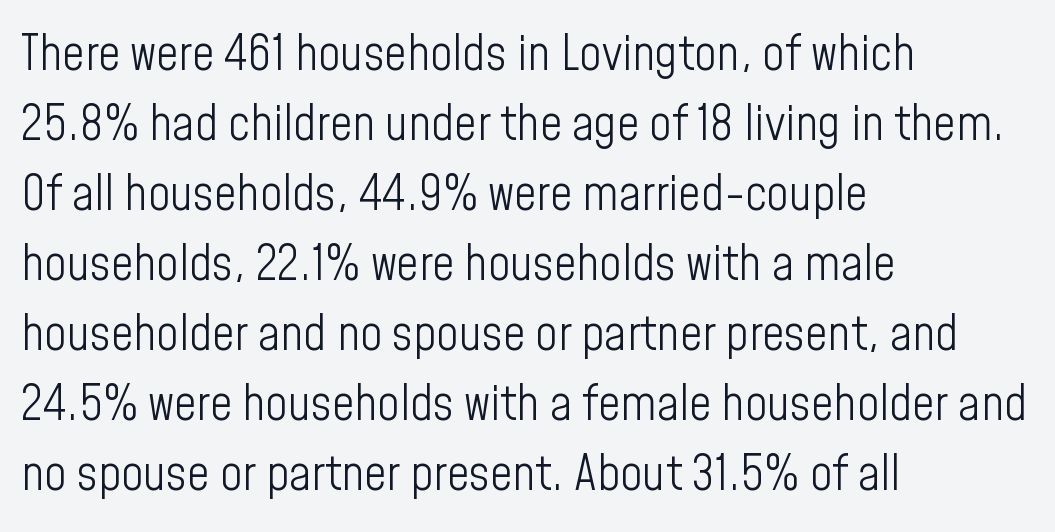
Q: Is the text bold? A: No.
Q: Is the text italic (slanted)? A: No, it is upright.
Q: Is the typeface a serif or a sans-serif typeface? A: Sans-serif.
Q: Is the text underlined? A: No.
Q: How is the paragraph aligned? A: Left-aligned.
Q: Is the spacing between letters normal or unusually wide? A: Normal.
Q: Is the spacing between lines tight, normal or loose? A: Normal.
Q: Width (condensed, normal, or wide)? A: Condensed.
Q: Stroke contrast? A: Low.
Q: x-height? A: Medium.
Q: Monospaced? A: No.
